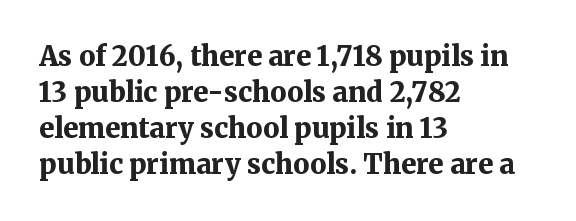
{"italic": "no", "bold": "yes", "underline": "no", "align": "left", "line_spacing": "normal", "line_spacing_ratio": 1.33, "letter_spacing": "normal", "letter_spacing_em": 0.0, "glyph_px": 27}
